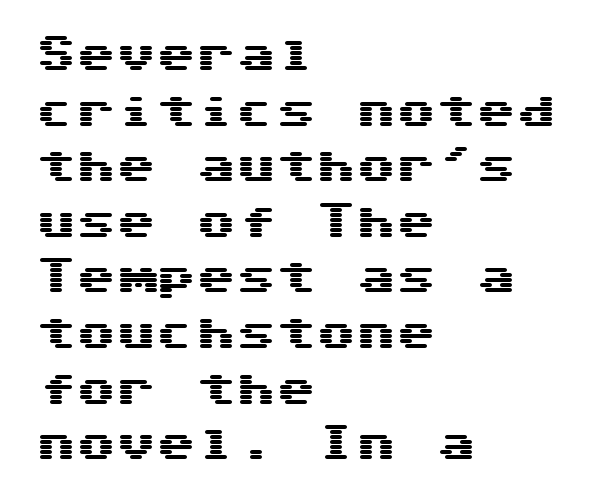
The image shows 40 px wide sans-serif type, upright; set left-aligned, normal line spacing (1.39x), normal letter spacing, not underlined; medium stroke contrast and a medium x-height.
